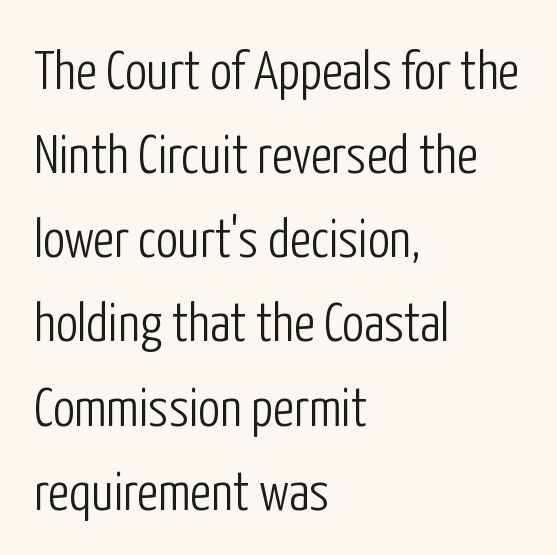
{"serif": "no", "italic": "no", "bold": "no", "weight": "light", "width": "condensed", "stroke_contrast": "low", "x_height": "medium", "monospaced": "no", "underline": "no", "align": "left", "line_spacing": "normal", "line_spacing_ratio": 1.53, "letter_spacing": "normal", "letter_spacing_em": 0.0, "glyph_px": 55}
